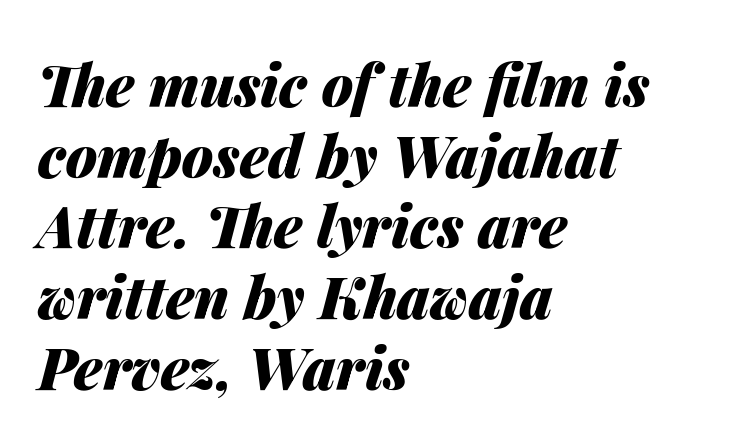
Which margin do the lines hug? The left one — the right edge is uneven. Heavy, bold letterforms. The glyphs are unaccompanied by any horizontal stroke below them. Spacing verdict: proportional, widths tailored to each character. Nothing unusual about the tracking: characters are spaced as the font intends.
